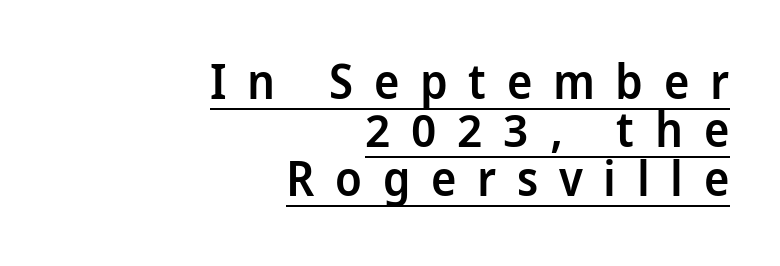
The image shows 48 px semibold, condensed sans-serif type, upright; set right-aligned, tight line spacing (1.01x), unusually wide letter spacing (+0.43 em), underlined; low stroke contrast and a large x-height.
